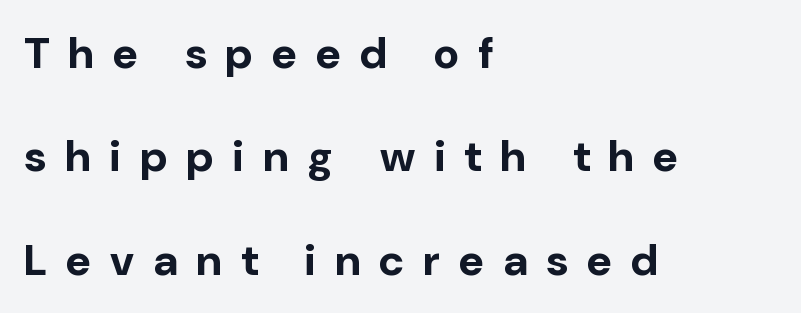
{"serif": "no", "italic": "no", "bold": "yes", "weight": "bold", "width": "normal", "stroke_contrast": "low", "x_height": "medium", "monospaced": "no", "underline": "no", "align": "left", "line_spacing": "loose", "line_spacing_ratio": 2.35, "letter_spacing": "wide", "letter_spacing_em": 0.43, "glyph_px": 44}
